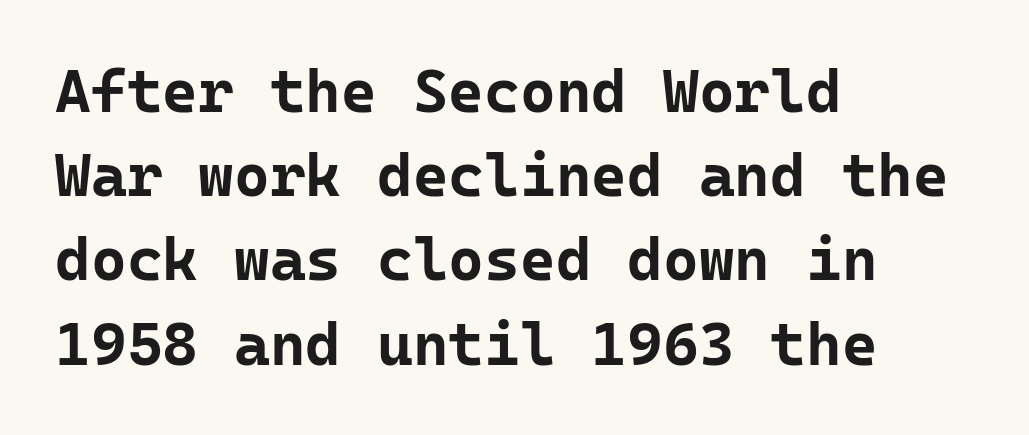
The image shows 61 px bold sans-serif type, upright, monospaced; set left-aligned, normal line spacing (1.38x), normal letter spacing, not underlined; low stroke contrast and a medium x-height.
